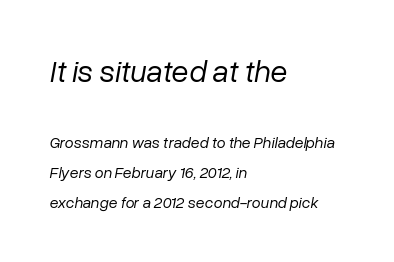
Q: Is the text bold? A: No.
Q: Is the text italic (slanted)? A: Yes, it leans right by about 10 degrees.
Q: Is the text underlined? A: No.
Q: How is the paragraph aligned? A: Left-aligned.
Q: Is the spacing between letters normal or unusually wide? A: Normal.
Q: Which block of text is set in a larger size, the first (top) or the second (bottom)? A: The first (top) one.
Q: Width (condensed, normal, or wide)? A: Normal.
Q: Stroke contrast? A: Low.
Q: x-height? A: Medium.
Q: Monospaced? A: No.
